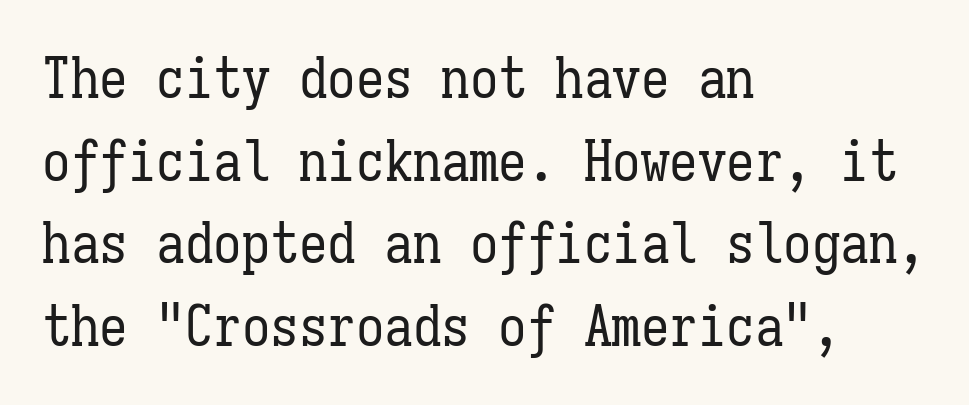
The image shows 57 px regular-weight, condensed type, upright, monospaced; set left-aligned, normal line spacing (1.45x), normal letter spacing, not underlined; low stroke contrast and a medium x-height.
